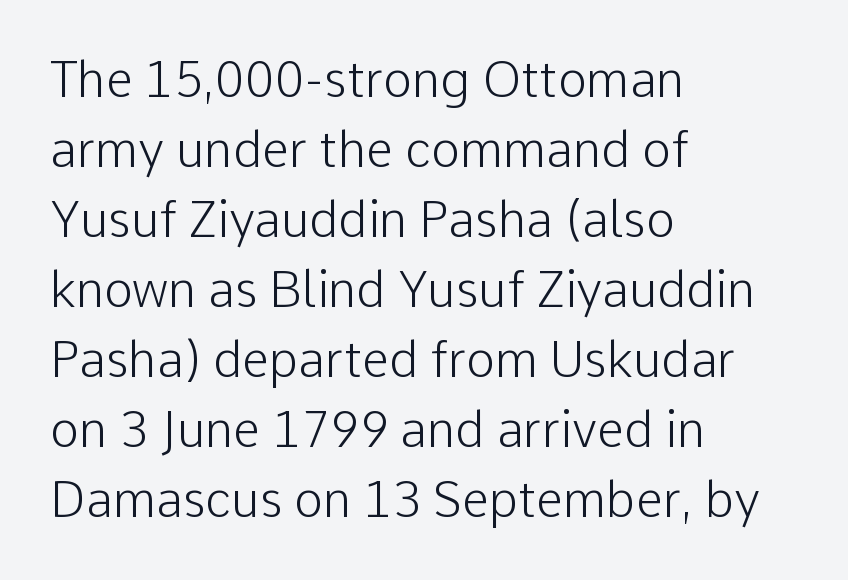
Q: Is the text bold? A: No.
Q: Is the text italic (slanted)? A: No, it is upright.
Q: Is the typeface a serif or a sans-serif typeface? A: Sans-serif.
Q: Is the text underlined? A: No.
Q: How is the paragraph aligned? A: Left-aligned.
Q: Is the spacing between letters normal or unusually wide? A: Normal.
Q: Is the spacing between lines tight, normal or loose? A: Normal.
Q: Width (condensed, normal, or wide)? A: Normal.
Q: Stroke contrast? A: Low.
Q: x-height? A: Medium.
Q: Monospaced? A: No.
